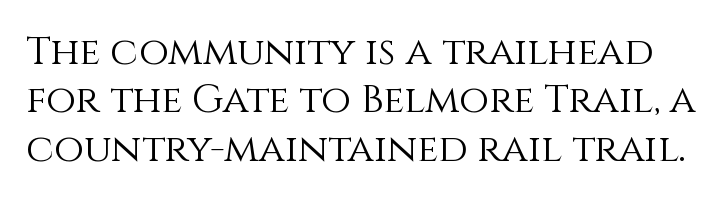
Q: Is the text bold? A: No.
Q: Is the text italic (slanted)? A: No, it is upright.
Q: Is the text underlined? A: No.
Q: Is the spacing between letters normal or unusually wide? A: Normal.
Q: Width (condensed, normal, or wide)? A: Normal.
Q: x-height? A: Large.
Q: Monospaced? A: No.
